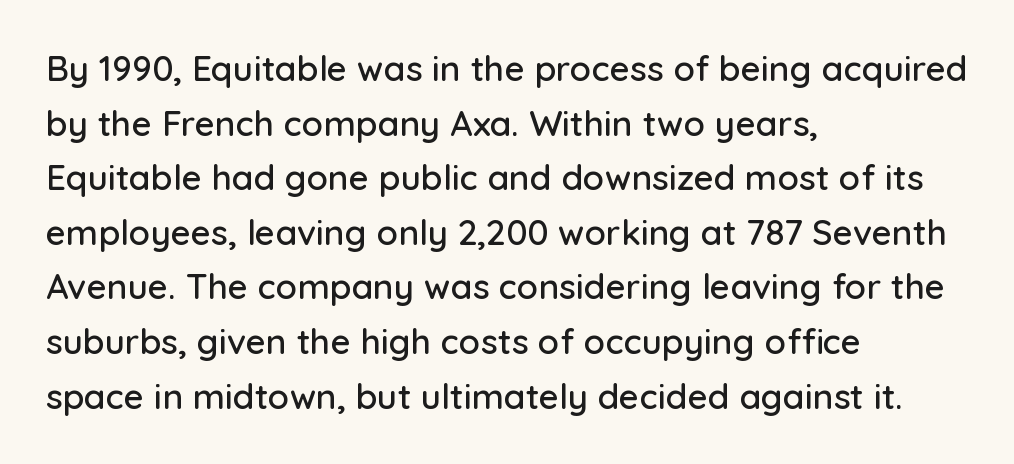
Q: Is the text italic (slanted)? A: No, it is upright.
Q: Is the typeface a serif or a sans-serif typeface? A: Sans-serif.
Q: Is the text underlined? A: No.
Q: How is the paragraph aligned? A: Left-aligned.
Q: Is the spacing between letters normal or unusually wide? A: Normal.
Q: Is the spacing between lines tight, normal or loose? A: Normal.
Q: Width (condensed, normal, or wide)? A: Normal.
Q: Stroke contrast? A: Low.
Q: x-height? A: Medium.
Q: Monospaced? A: No.
